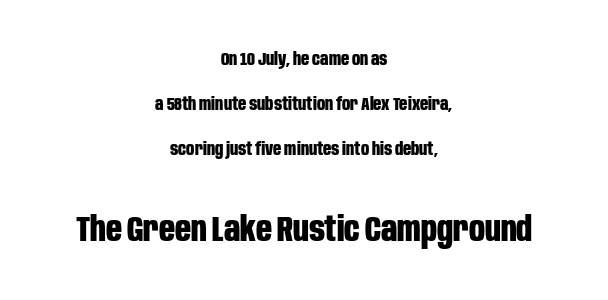
The image shows 35 px bold, condensed sans-serif type, upright; set centered, loose line spacing (2.5x), normal letter spacing, not underlined; the second (bottom) block is 1.94x larger; low stroke contrast and a large x-height.
